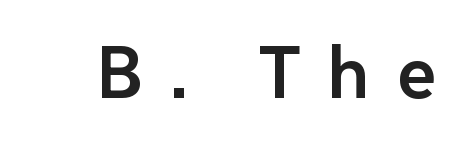
Q: Is the text bold? A: Semi-bold.
Q: Is the text italic (slanted)? A: No, it is upright.
Q: Is the typeface a serif or a sans-serif typeface? A: Sans-serif.
Q: Is the text underlined? A: No.
Q: Is the spacing between letters normal or unusually wide? A: Unusually wide.
Q: Width (condensed, normal, or wide)? A: Normal.
Q: Stroke contrast? A: Low.
Q: x-height? A: Medium.
Q: Monospaced? A: No.
